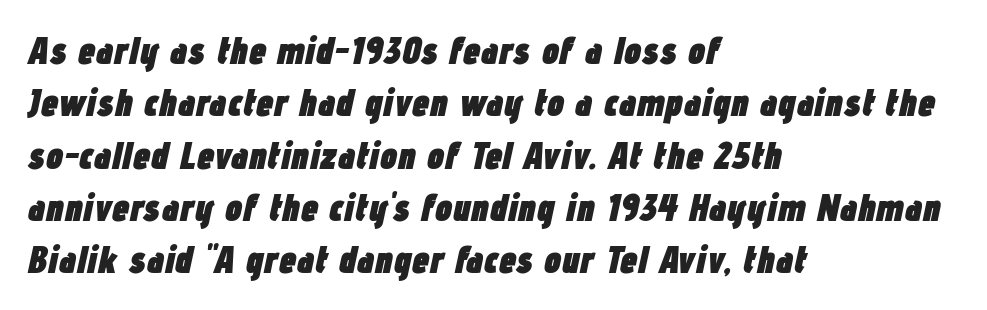
The image shows 39 px heavy, condensed type, italic (leaning right); set left-aligned, normal line spacing (1.34x), normal letter spacing, not underlined; low stroke contrast and a medium x-height.
